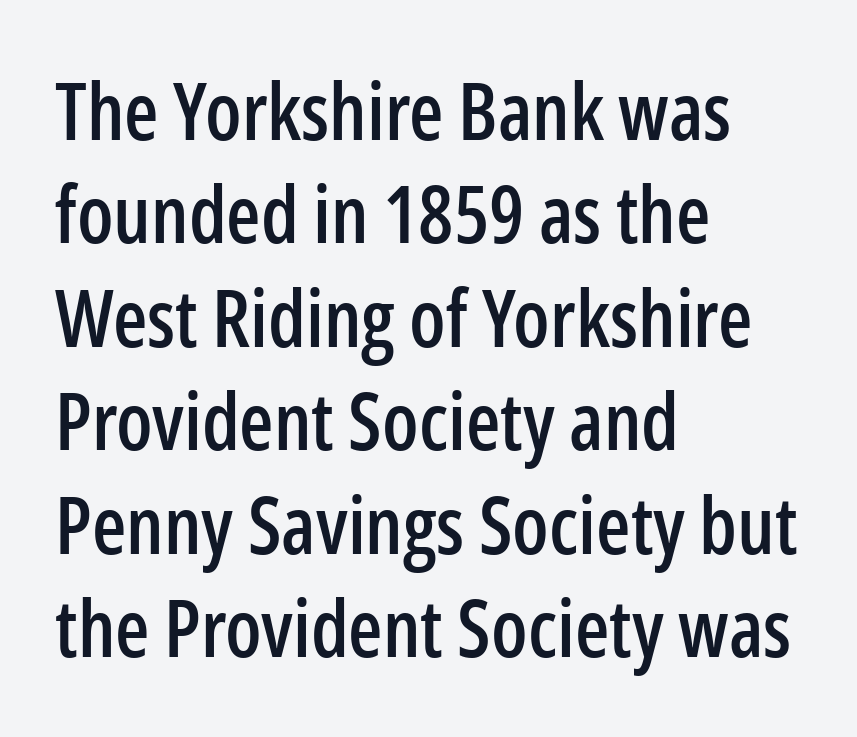
Q: Is the text italic (slanted)? A: No, it is upright.
Q: Is the typeface a serif or a sans-serif typeface? A: Sans-serif.
Q: Is the text underlined? A: No.
Q: How is the paragraph aligned? A: Left-aligned.
Q: Is the spacing between letters normal or unusually wide? A: Normal.
Q: Is the spacing between lines tight, normal or loose? A: Normal.
Q: Width (condensed, normal, or wide)? A: Condensed.
Q: Stroke contrast? A: Low.
Q: x-height? A: Medium.
Q: Monospaced? A: No.
